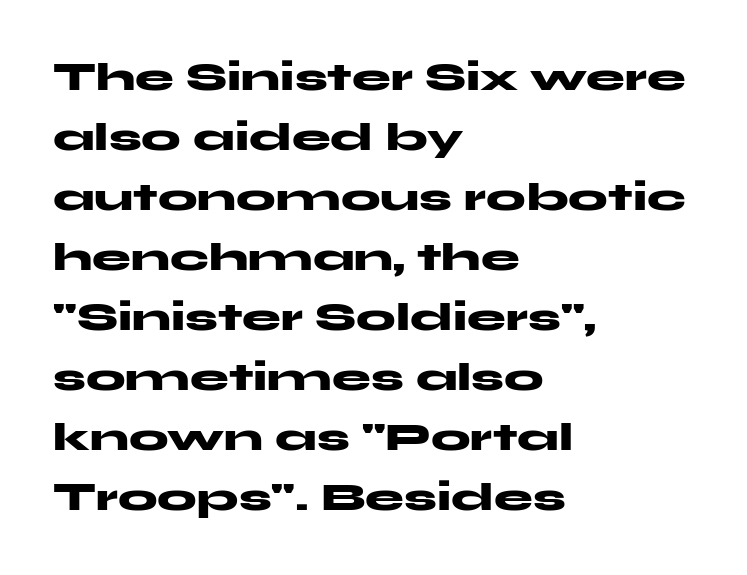
Q: Is the text bold? A: Yes.
Q: Is the text italic (slanted)? A: No, it is upright.
Q: Is the typeface a serif or a sans-serif typeface? A: Sans-serif.
Q: Is the text underlined? A: No.
Q: How is the paragraph aligned? A: Left-aligned.
Q: Is the spacing between letters normal or unusually wide? A: Normal.
Q: Is the spacing between lines tight, normal or loose? A: Normal.
Q: Width (condensed, normal, or wide)? A: Wide.
Q: Stroke contrast? A: Medium.
Q: x-height? A: Medium.
Q: Monospaced? A: No.
